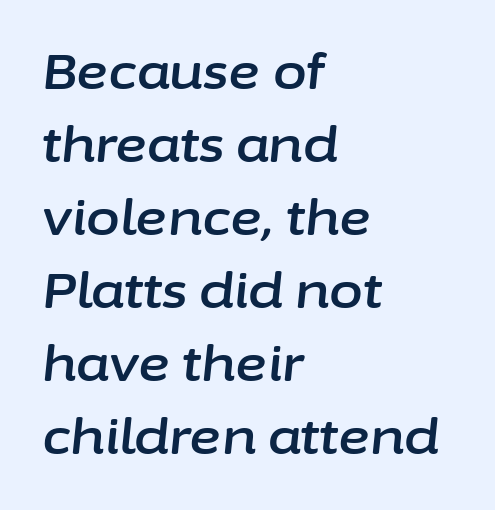
Q: Is the text italic (slanted)? A: Yes, it leans right by about 6 degrees.
Q: Is the text underlined? A: No.
Q: How is the paragraph aligned? A: Left-aligned.
Q: Is the spacing between letters normal or unusually wide? A: Normal.
Q: Is the spacing between lines tight, normal or loose? A: Normal.
Q: Width (condensed, normal, or wide)? A: Normal.
Q: Stroke contrast? A: Low.
Q: x-height? A: Medium.
Q: Monospaced? A: No.
